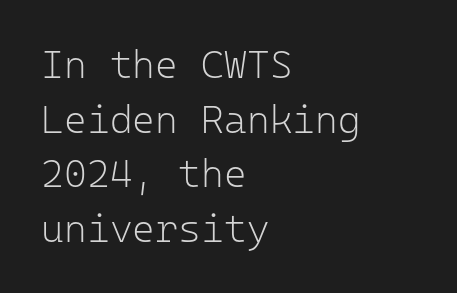
The image shows 39 px light sans-serif type, upright, monospaced; set left-aligned, normal line spacing (1.4x), normal letter spacing, not underlined; low stroke contrast and a medium x-height.
